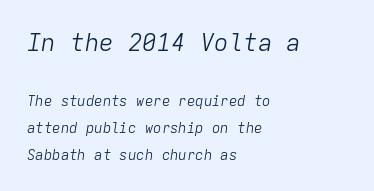
The image shows 24 px text type, italic (leaning right); set left-aligned, loose line spacing (1.91x), normal letter spacing, not underlined; the first (top) block is 1.71x larger.
